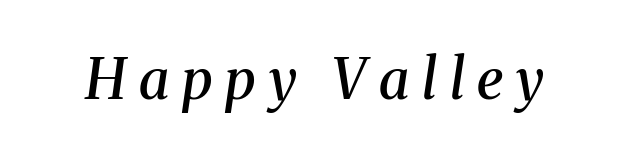
Q: Is the text bold? A: Semi-bold.
Q: Is the text italic (slanted)? A: Yes, it leans right by about 8 degrees.
Q: Is the typeface a serif or a sans-serif typeface? A: Serif.
Q: Is the text underlined? A: No.
Q: Is the spacing between letters normal or unusually wide? A: Unusually wide.
Q: Width (condensed, normal, or wide)? A: Normal.
Q: Stroke contrast? A: Medium.
Q: x-height? A: Medium.
Q: Monospaced? A: No.
